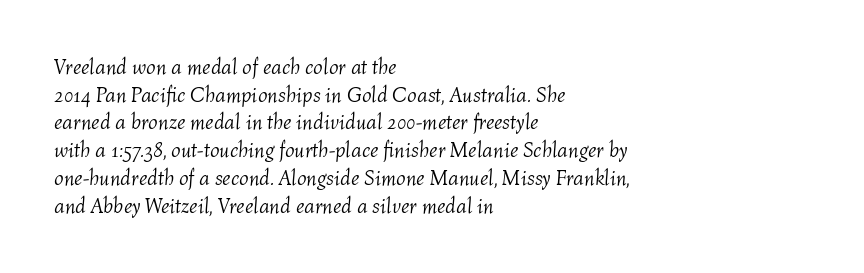
{"italic": "yes", "lean": "right", "slant_degrees": 4, "bold": "no", "underline": "no", "align": "left", "line_spacing": "normal", "line_spacing_ratio": 1.32, "letter_spacing": "normal", "letter_spacing_em": 0.0, "glyph_px": 21}
